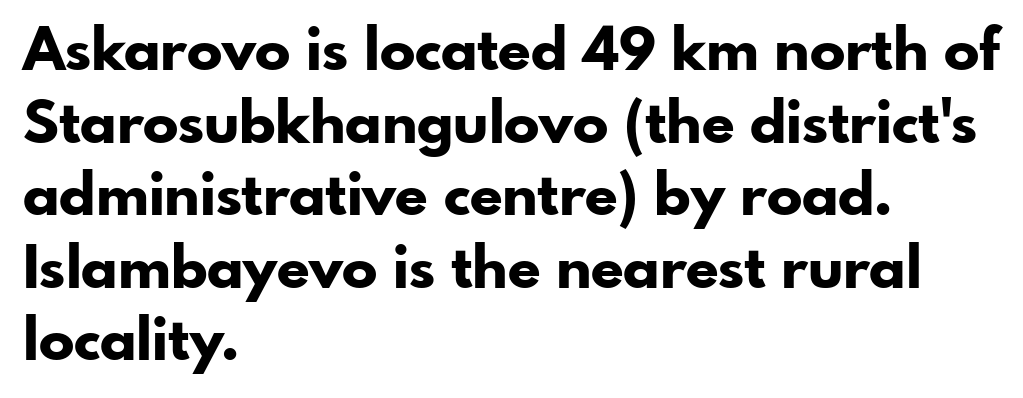
The image shows 59 px bold sans-serif type, upright; set left-aligned, line spacing 1.23x, normal letter spacing, not underlined; low stroke contrast and a small x-height.
